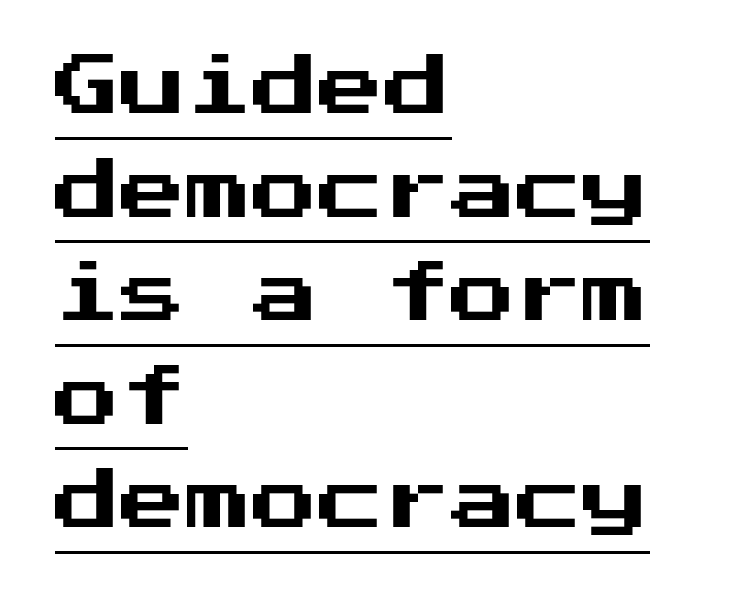
This rendering leaves character spacing at its baseline value. Does the copy run flush right? No — it runs flush left. I'd call this a sans setting — the letters go barefoot. Underlined type.
